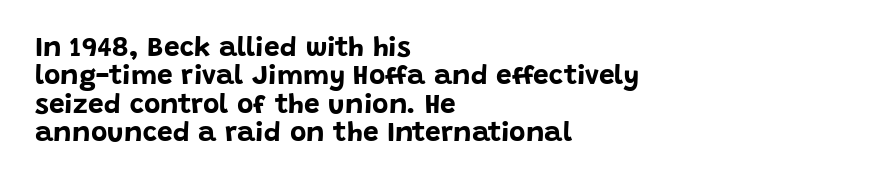
Horizontal alignment here is leftward, the default for most running prose. Letters rest on an invisible, unmarked baseline. Each letter keeps its own natural width here, so spacing adapts to shape. Leading: reduced. This is roman type, the default non-slanted kind. Weight: bold.
